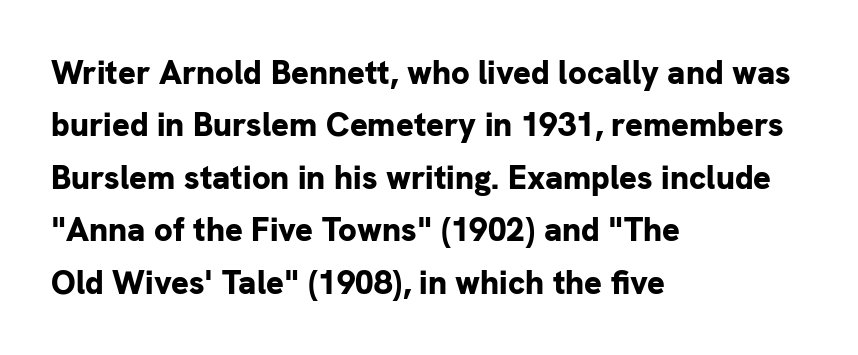
What weight is shown? A full bold with thick strokes. Every stem runs plumb, perpendicular to the baseline. Is this a sans? Yes — the strokes have no serifs. Here the glyphs are tracked normally, forming tight word shapes. Has an underline been added? It has not.
